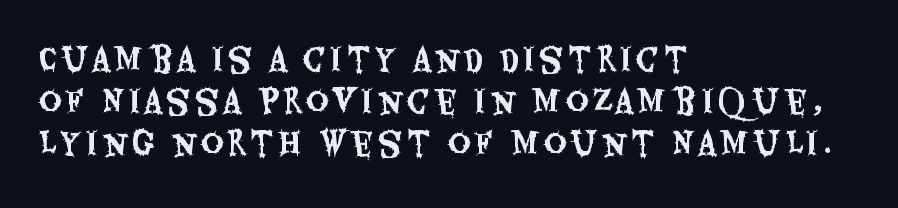
Do the characters align in a grid? No, the font is proportional. The letters carry no serifs — their stems end cleanly without finishing strokes. Words float on clear page, feet unadorned. Reading down the column, the eye jumps a familiar distance to each next line. One-word summary of the alignment: left. Nope, not italic — everything's standing straight.
